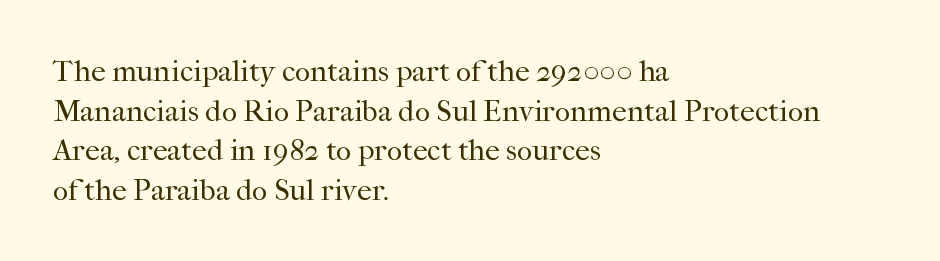
Q: Is the text bold? A: No.
Q: Is the text italic (slanted)? A: No, it is upright.
Q: Is the typeface a serif or a sans-serif typeface? A: Serif.
Q: Is the text underlined? A: No.
Q: How is the paragraph aligned? A: Left-aligned.
Q: Is the spacing between letters normal or unusually wide? A: Normal.
Q: Is the spacing between lines tight, normal or loose? A: Normal.
Q: Width (condensed, normal, or wide)? A: Normal.
Q: Stroke contrast? A: High.
Q: x-height? A: Medium.
Q: Monospaced? A: No.
